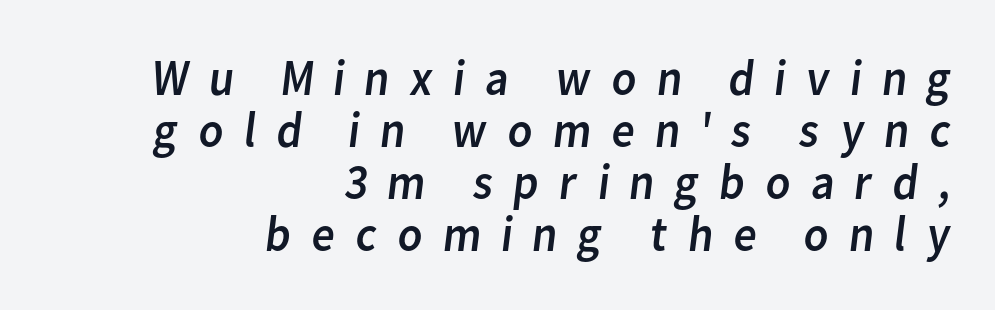
Display-style spreading of the glyphs; the letterfit is very open. In terms of letterform style, serifs are entirely absent. Anything drawn beneath the words? Only blank space. Compared with a typical body face, this is equally light or lighter still.
